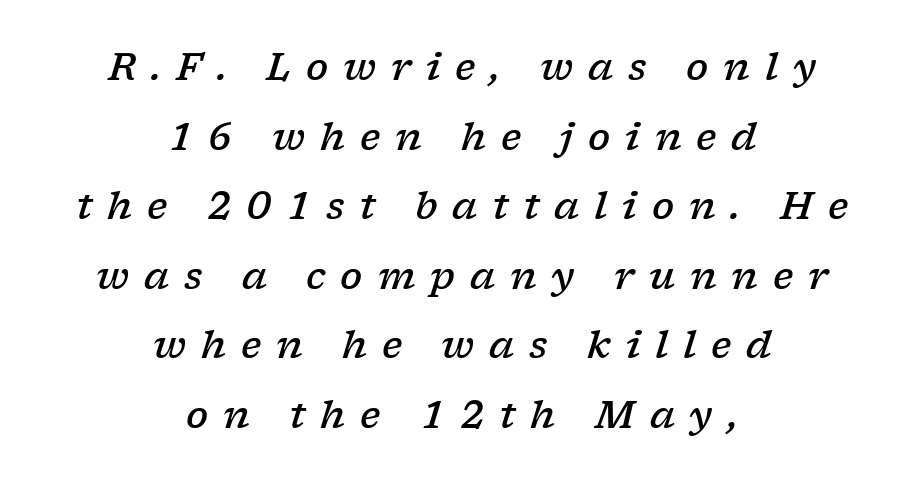
The image shows 37 px semibold, wide serif type, italic (leaning right); set centered, line spacing 1.88x, unusually wide letter spacing (+0.4 em), not underlined; low stroke contrast and a medium x-height.
